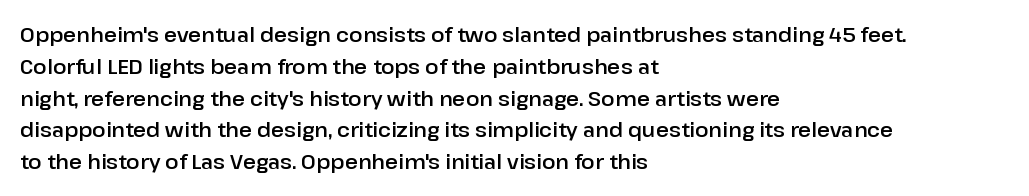
The letterforms sit shoulder to shoulder at normal distance. Ordinary non-slanted type is in use. All the whitespace from short lines collects on the right. The space between consecutive lines is moderate. The area under the type is left untouched.
